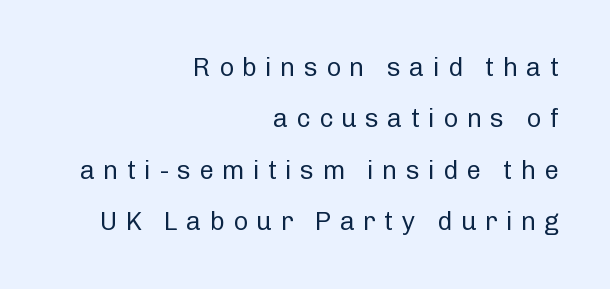
{"italic": "no", "bold": "no", "underline": "no", "align": "right", "line_spacing": "loose", "line_spacing_ratio": 1.98, "letter_spacing": "wide", "letter_spacing_em": 0.31, "glyph_px": 26}
